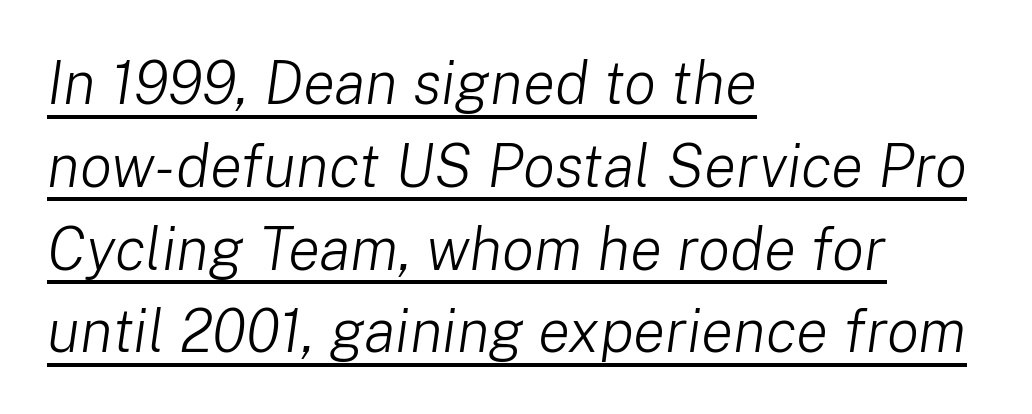
What stands out about the letter spacing? Nothing — it is the standard amount. Honestly, the row spacing looks completely unremarkable. The passage shown is typed in a proportional face where columns would drift. This sample is left-justified, so line endings fall wherever the words run out.
